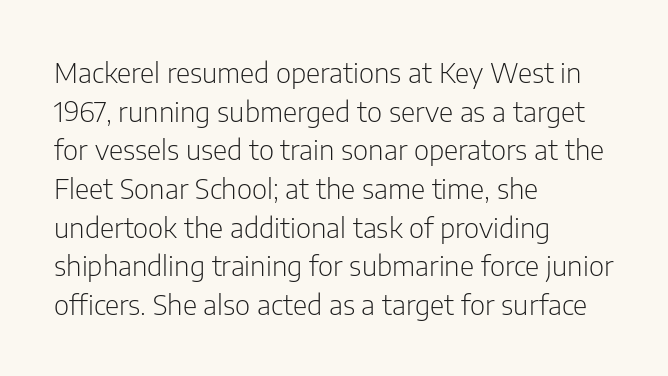
{"serif": "no", "italic": "no", "bold": "no", "weight": "light", "width": "condensed", "stroke_contrast": "low", "x_height": "medium", "monospaced": "no", "underline": "no", "align": "left", "line_spacing": "normal", "line_spacing_ratio": 1.38, "letter_spacing": "normal", "letter_spacing_em": 0.0, "glyph_px": 28}
